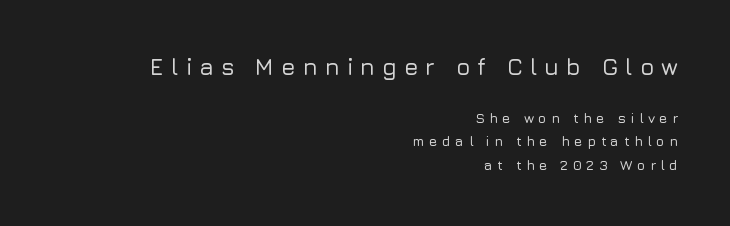
Q: Is the text italic (slanted)? A: No, it is upright.
Q: Is the text underlined? A: No.
Q: How is the paragraph aligned? A: Right-aligned.
Q: Is the spacing between letters normal or unusually wide? A: Unusually wide.
Q: Is the spacing between lines tight, normal or loose? A: Normal.
Q: Which block of text is set in a larger size, the first (top) or the second (bottom)? A: The first (top) one.
